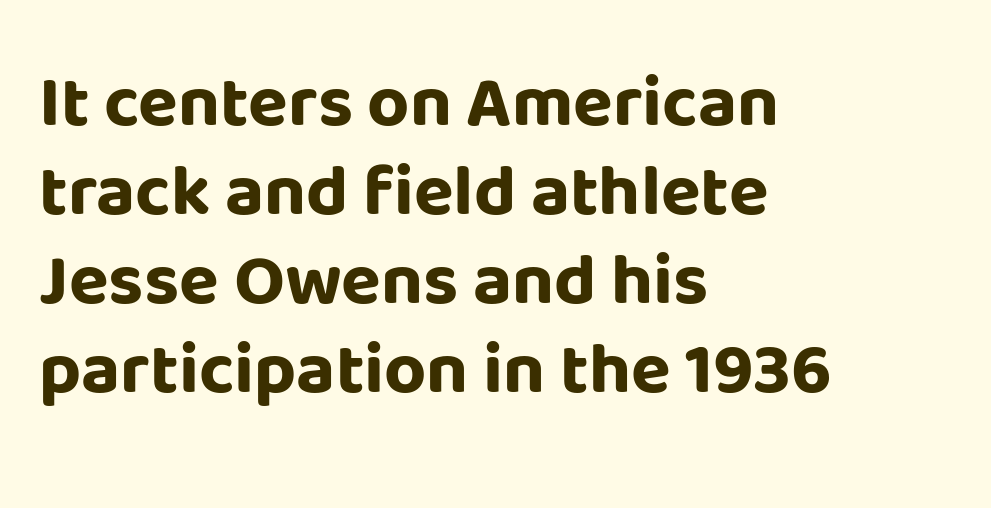
The image shows 73 px bold sans-serif type, upright; set left-aligned, line spacing 1.22x, normal letter spacing, not underlined; low stroke contrast and a large x-height.
